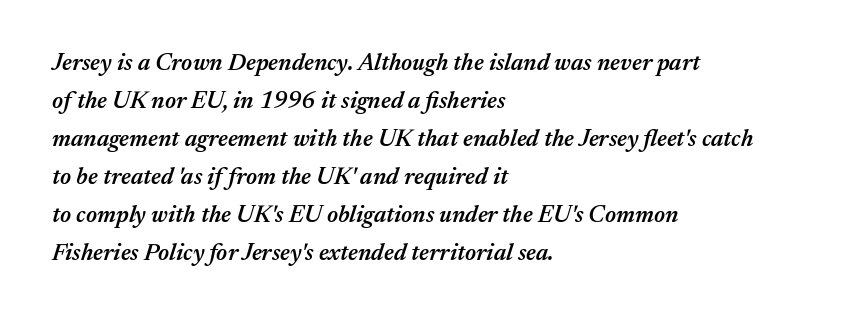
Q: Is the text bold? A: Semi-bold.
Q: Is the text italic (slanted)? A: Yes, it leans right by about 17 degrees.
Q: Is the text underlined? A: No.
Q: How is the paragraph aligned? A: Left-aligned.
Q: Is the spacing between letters normal or unusually wide? A: Normal.
Q: Is the spacing between lines tight, normal or loose? A: Normal.
